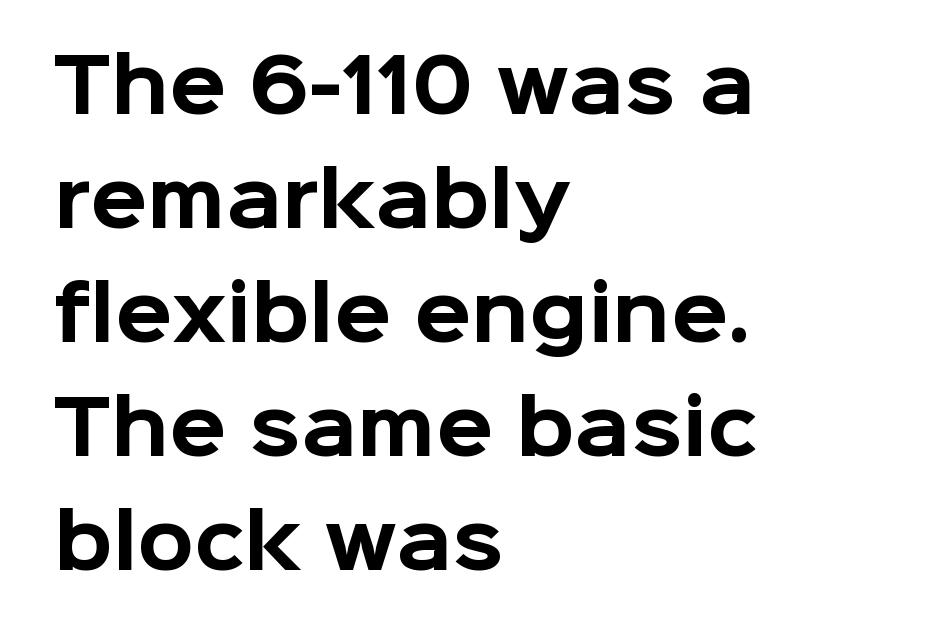
Pretty heavy lettering here — definitely bold. Caption: multi-line text, flush left, ragged right. These lines are rendered in a variable-pitch font. The rendering uses a moderate line-height, typical for paragraphs. A roman cut, with each character standing at attention.
